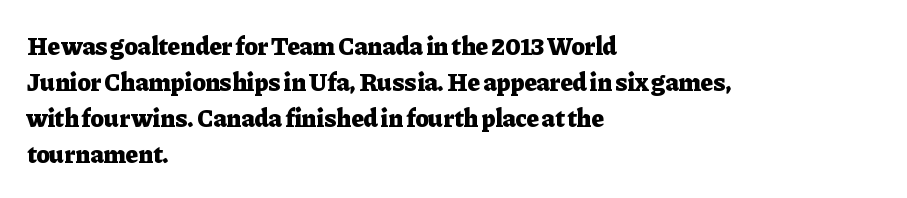
Q: Is the text bold? A: Yes.
Q: Is the text italic (slanted)? A: No, it is upright.
Q: Is the text underlined? A: No.
Q: How is the paragraph aligned? A: Left-aligned.
Q: Is the spacing between letters normal or unusually wide? A: Normal.
Q: Is the spacing between lines tight, normal or loose? A: Normal.
